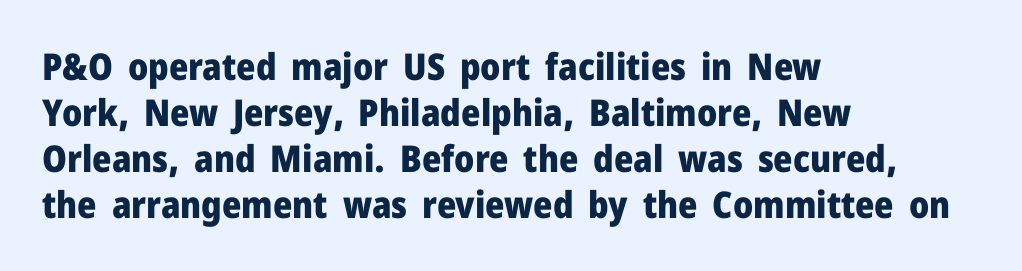
Q: Is the text bold? A: Yes.
Q: Is the text italic (slanted)? A: No, it is upright.
Q: Is the typeface a serif or a sans-serif typeface? A: Sans-serif.
Q: Is the text underlined? A: No.
Q: How is the paragraph aligned? A: Left-aligned.
Q: Is the spacing between letters normal or unusually wide? A: Normal.
Q: Width (condensed, normal, or wide)? A: Normal.
Q: Stroke contrast? A: Low.
Q: x-height? A: Medium.
Q: Monospaced? A: No.
